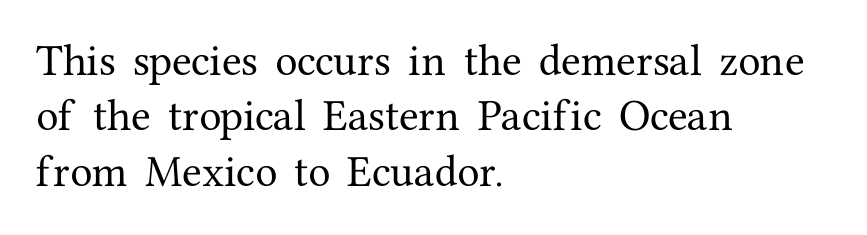
The rendering uses natural spacing where letterforms have individual widths. Decoration check: the copy has no underline. The letters stand upright; this is a roman face. Glyph-to-glyph distance matches everyday printed text. These lines are set flush left with a ragged right edge.
